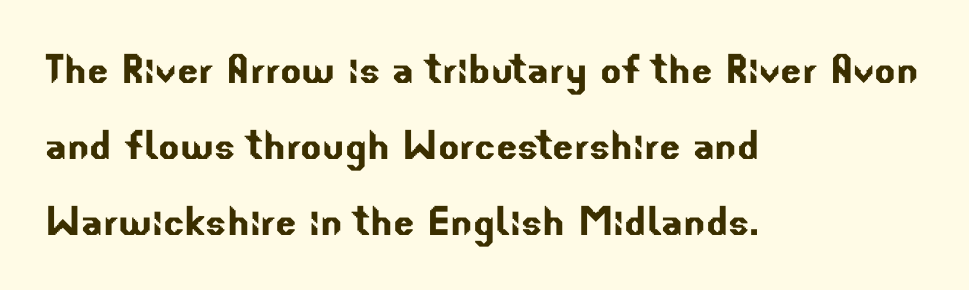
Q: Is the typeface a serif or a sans-serif typeface? A: Sans-serif.
Q: Is the text underlined? A: No.
Q: How is the paragraph aligned? A: Left-aligned.
Q: Is the spacing between letters normal or unusually wide? A: Normal.
Q: Is the spacing between lines tight, normal or loose? A: Normal.
Q: Width (condensed, normal, or wide)? A: Normal.
Q: Stroke contrast? A: Low.
Q: x-height? A: Small.
Q: Monospaced? A: No.
